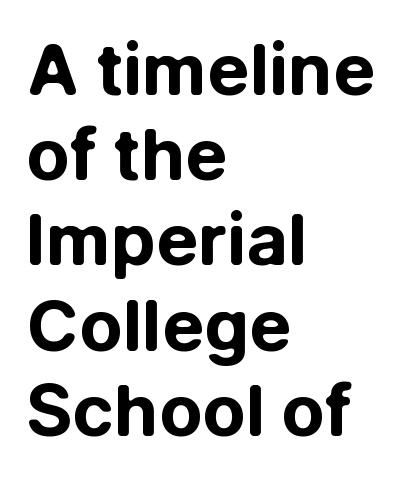
The rendering uses natural spacing where letterforms have individual widths. In terms of letterspacing, this is plain default setting. The font family rendered here belongs to the sans-serif group. Summary of weight: heavy, a full bold. The strip under each line holds only bare page. Typeset ragged right — the left edge is the straight one.
